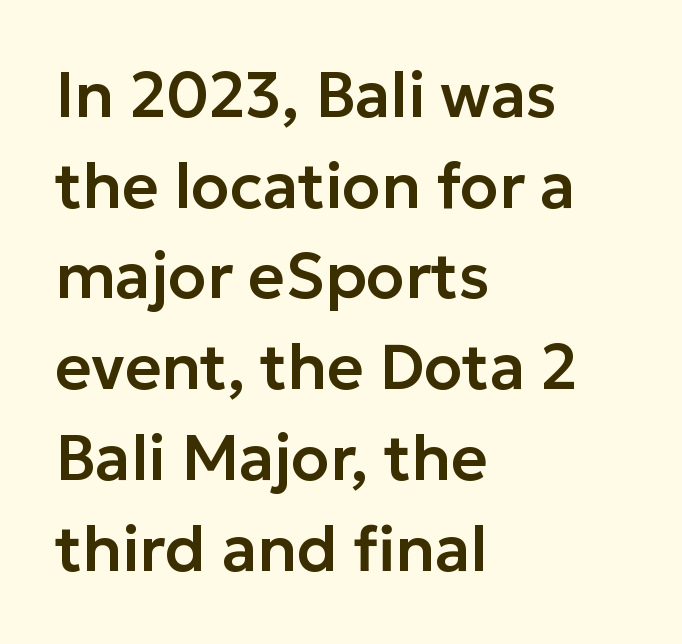
There is no visible air inserted between adjacent glyphs. Grotesque or geometric, the face here clearly has no serifs. Ascenders rise straight up at ninety degrees. The paragraph shown leans on its left margin. This sample keeps an unexceptional amount of space between lines. The letters advance in unequal steps, a hallmark of proportional type.
